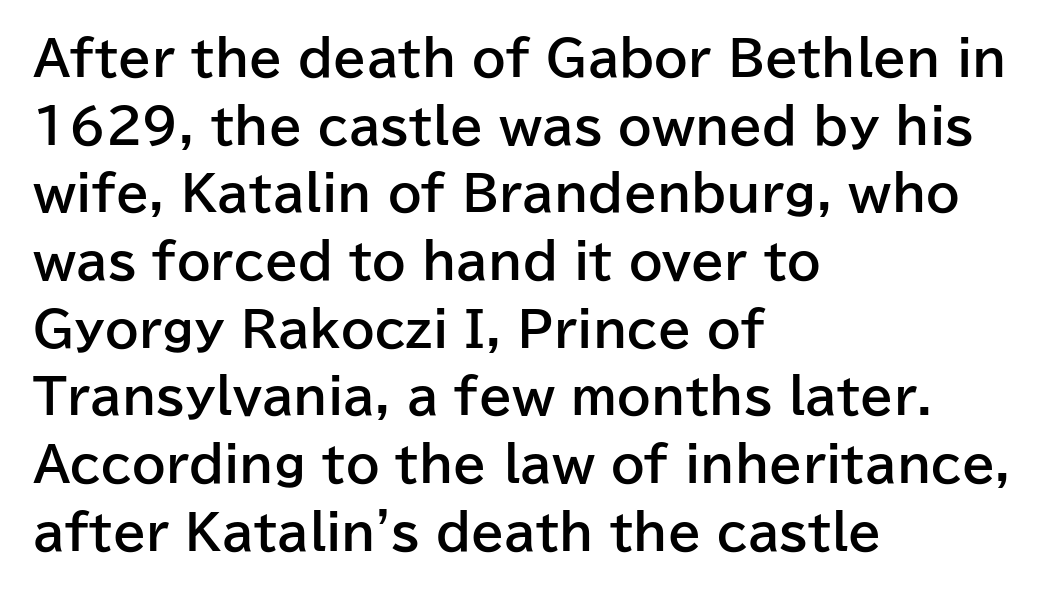
Stroke terminals: plain, sans-serif. Italic? Not at all — the glyphs are vertical. The passage shown is not underscored anywhere. The ragged edge is on the right, which tells us the setting is flush left. Interline gaps are of average width in this sample. A typesetter would call this proportional, since set widths differ per character.
